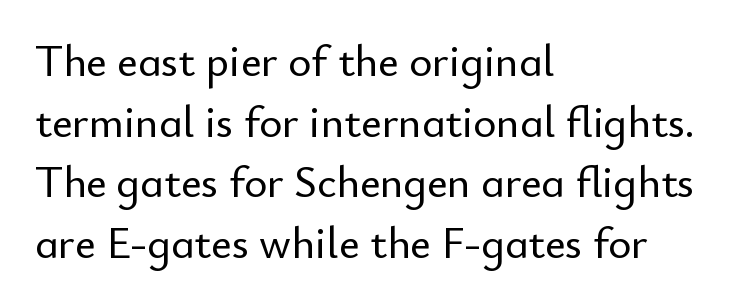
The image shows 44 px sans-serif type, upright; set left-aligned, normal line spacing (1.38x), normal letter spacing, not underlined; low stroke contrast and a small x-height.
